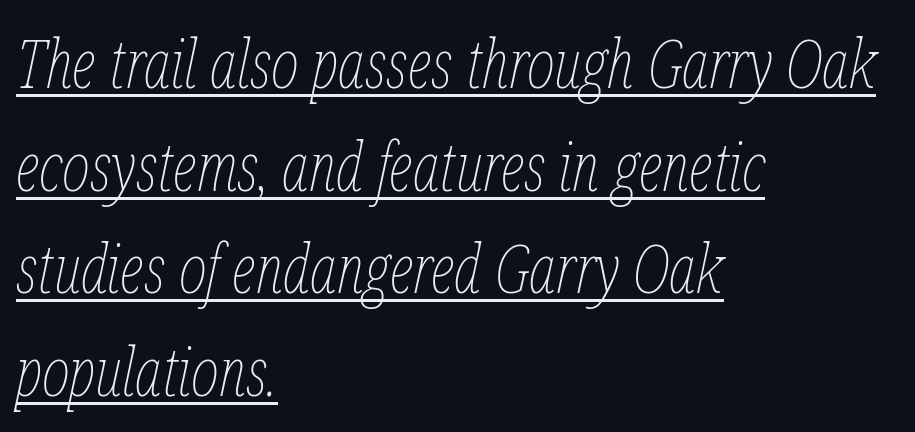
Q: Is the text bold? A: No.
Q: Is the text italic (slanted)? A: Yes, it leans right by about 12 degrees.
Q: Is the text underlined? A: Yes.
Q: How is the paragraph aligned? A: Left-aligned.
Q: Is the spacing between letters normal or unusually wide? A: Normal.
Q: Is the spacing between lines tight, normal or loose? A: Normal.
Q: Width (condensed, normal, or wide)? A: Condensed.
Q: Stroke contrast? A: Low.
Q: x-height? A: Medium.
Q: Monospaced? A: No.
